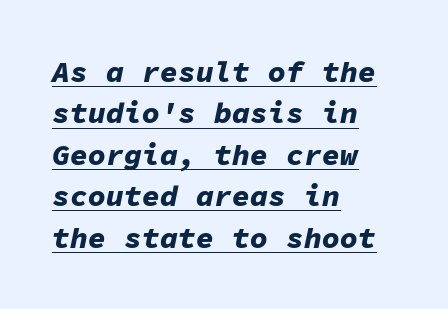
The image shows 30 px bold type, italic (leaning right), monospaced; set left-aligned, normal line spacing (1.38x), normal letter spacing, underlined; low stroke contrast and a medium x-height.
